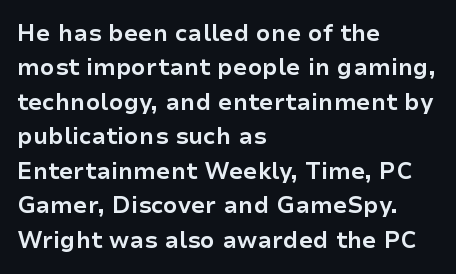
Is the letter spacing exaggerated? No — it looks like the ordinary default. Reading down the block, your eye returns to a fixed left position each line. Heavy-handed strokes throughout: this text is bold. Just letters on the line, the space beneath them empty. Baseline-to-baseline distance is the conventional proportion of letter height. A roman cut, with each character standing at attention.
